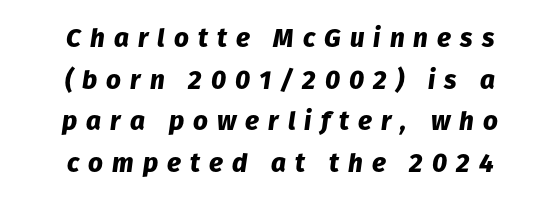
{"italic": "yes", "lean": "right", "slant_degrees": 8, "bold": "yes", "underline": "no", "align": "center", "line_spacing": "normal", "line_spacing_ratio": 1.6, "letter_spacing": "wide", "letter_spacing_em": 0.35, "glyph_px": 26}
